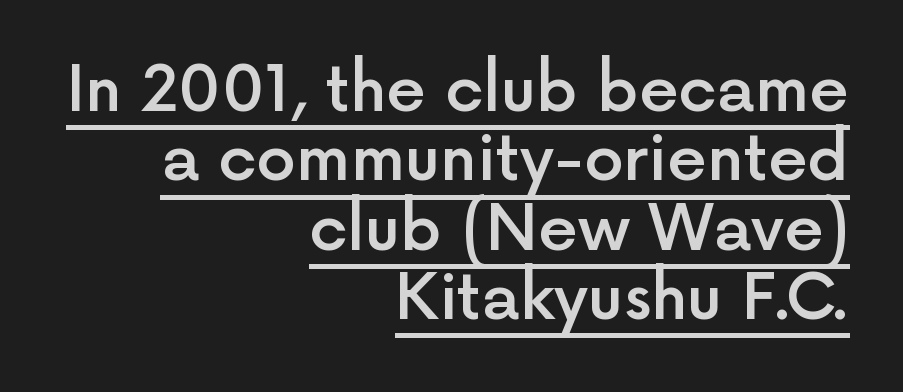
{"serif": "no", "italic": "no", "bold": "semi", "weight": "semibold", "width": "normal", "x_height": "medium", "monospaced": "no", "underline": "yes", "align": "right", "line_spacing": "tight", "line_spacing_ratio": 1.1, "letter_spacing": "normal", "letter_spacing_em": 0.0, "glyph_px": 63}
